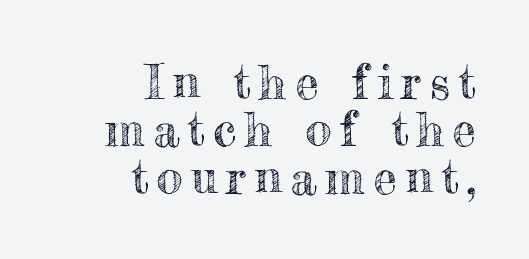
Q: Is the text italic (slanted)? A: No, it is upright.
Q: Is the text underlined? A: No.
Q: How is the paragraph aligned? A: Right-aligned.
Q: Is the spacing between lines tight, normal or loose? A: Tight.
Q: Width (condensed, normal, or wide)? A: Normal.
Q: x-height? A: Small.
Q: Monospaced? A: No.
